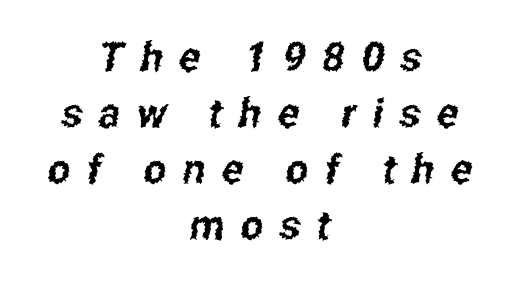
Q: Is the typeface a serif or a sans-serif typeface? A: Sans-serif.
Q: Is the text underlined? A: No.
Q: How is the paragraph aligned? A: Centered.
Q: Is the spacing between letters normal or unusually wide? A: Unusually wide.
Q: Is the spacing between lines tight, normal or loose? A: Normal.
Q: Width (condensed, normal, or wide)? A: Condensed.
Q: Stroke contrast? A: Low.
Q: x-height? A: Medium.
Q: Monospaced? A: No.
